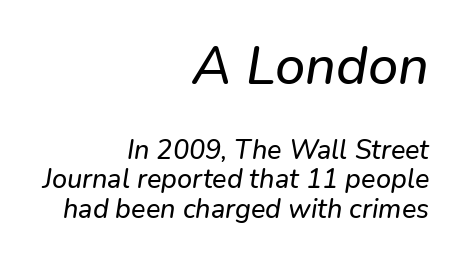
Q: Is the text italic (slanted)? A: Yes, it leans right by about 9 degrees.
Q: Is the text underlined? A: No.
Q: How is the paragraph aligned? A: Right-aligned.
Q: Is the spacing between letters normal or unusually wide? A: Normal.
Q: Is the spacing between lines tight, normal or loose? A: Tight.
Q: Which block of text is set in a larger size, the first (top) or the second (bottom)? A: The first (top) one.
Q: Width (condensed, normal, or wide)? A: Normal.
Q: Stroke contrast? A: Low.
Q: x-height? A: Medium.
Q: Monospaced? A: No.
